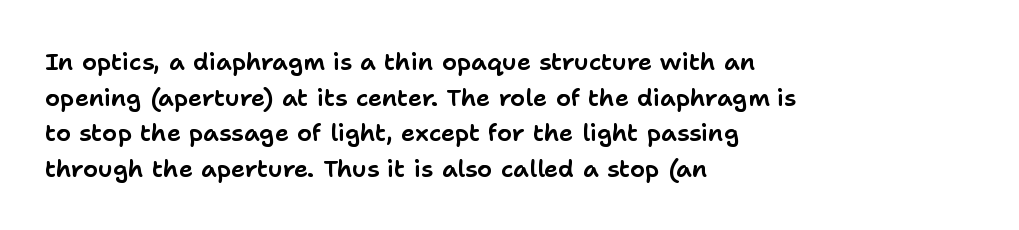
Q: Is the text italic (slanted)? A: No, it is upright.
Q: Is the text underlined? A: No.
Q: How is the paragraph aligned? A: Left-aligned.
Q: Is the spacing between letters normal or unusually wide? A: Normal.
Q: Is the spacing between lines tight, normal or loose? A: Normal.
